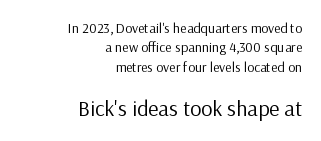
{"italic": "no", "bold": "no", "underline": "no", "align": "right", "line_spacing": "normal", "line_spacing_ratio": 1.38, "letter_spacing": "normal", "letter_spacing_em": 0.0, "larger_block": "second", "size_ratio": 1.57, "glyph_px": 22}
